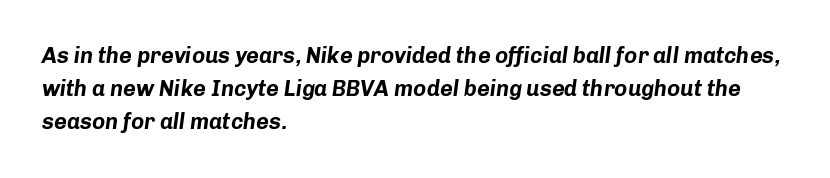
Q: Is the text bold? A: Yes.
Q: Is the text italic (slanted)? A: Yes, it leans right by about 8 degrees.
Q: Is the text underlined? A: No.
Q: How is the paragraph aligned? A: Left-aligned.
Q: Is the spacing between letters normal or unusually wide? A: Normal.
Q: Is the spacing between lines tight, normal or loose? A: Normal.
